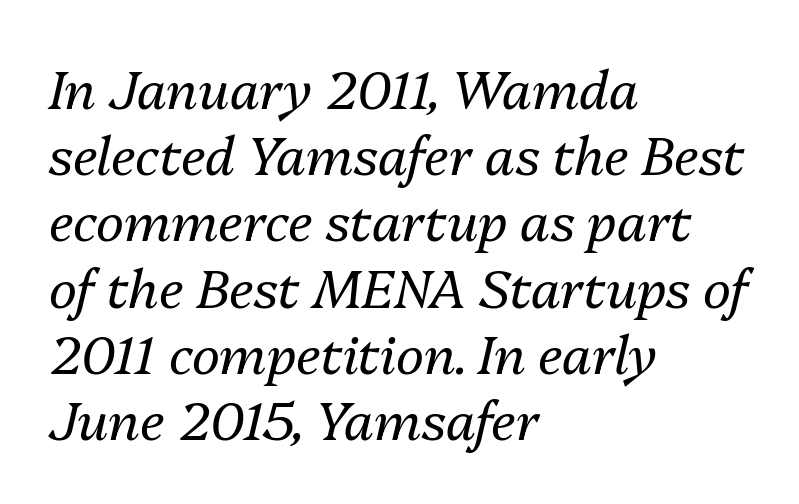
The image shows 53 px regular-weight type, italic (leaning right); set left-aligned, normal line spacing (1.25x), normal letter spacing, not underlined; medium stroke contrast and a medium x-height.
